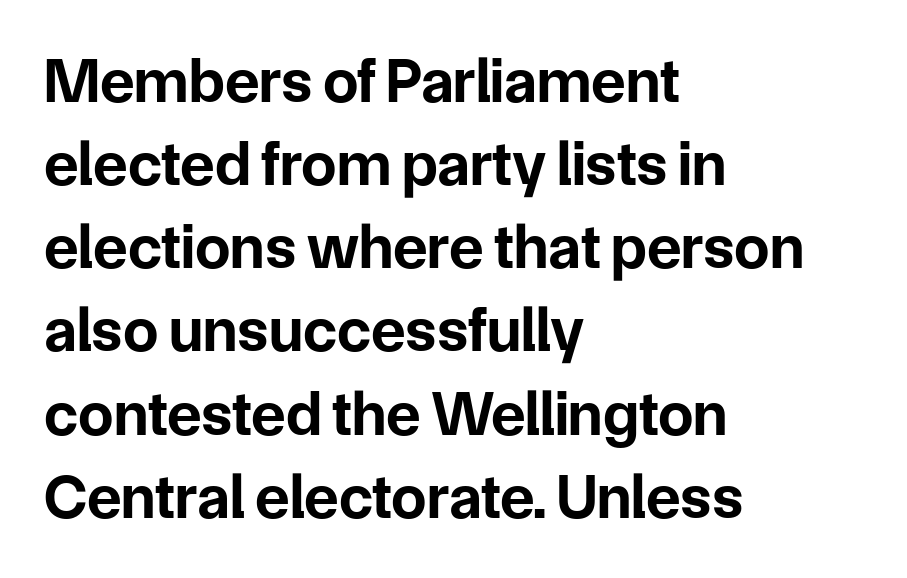
Q: Is the text bold? A: Yes.
Q: Is the text italic (slanted)? A: No, it is upright.
Q: Is the typeface a serif or a sans-serif typeface? A: Sans-serif.
Q: Is the text underlined? A: No.
Q: How is the paragraph aligned? A: Left-aligned.
Q: Is the spacing between letters normal or unusually wide? A: Normal.
Q: Is the spacing between lines tight, normal or loose? A: Normal.
Q: Width (condensed, normal, or wide)? A: Normal.
Q: Stroke contrast? A: Low.
Q: x-height? A: Medium.
Q: Monospaced? A: No.
